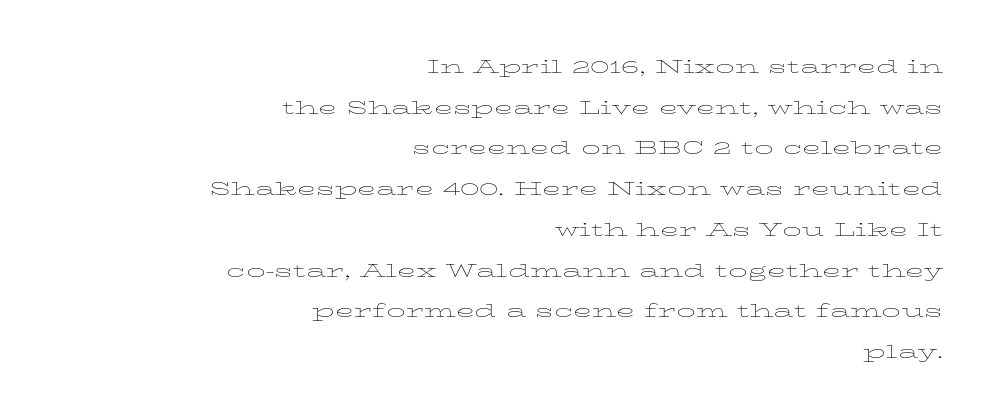
{"italic": "no", "bold": "no", "underline": "no", "align": "right", "line_spacing": "normal", "line_spacing_ratio": 1.63, "letter_spacing": "normal", "letter_spacing_em": 0.0, "glyph_px": 25}
